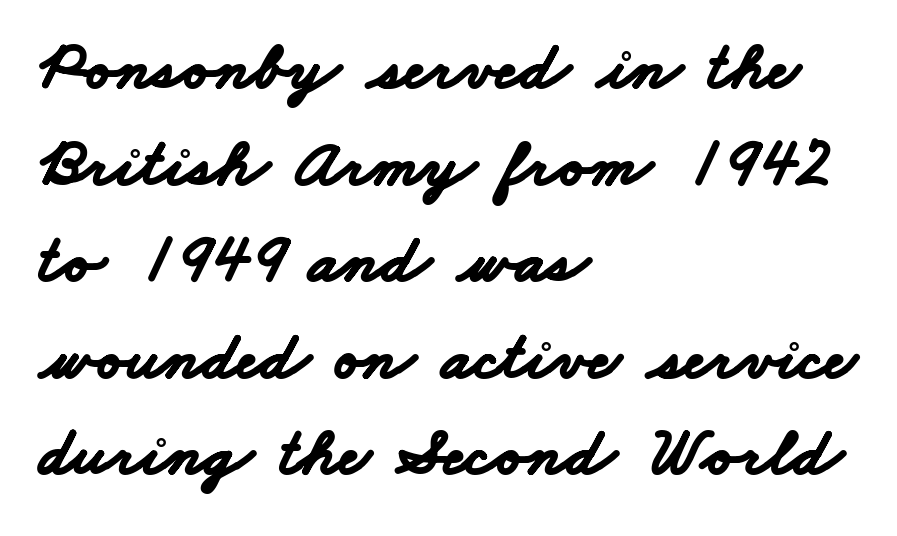
Proportional: the letters do not fall into vertical columns. Nope, no serifs anywhere on these letters. Emphasis by weight is at full strength: bold. Descenders hang freely into open space. Alignment: flush left.
